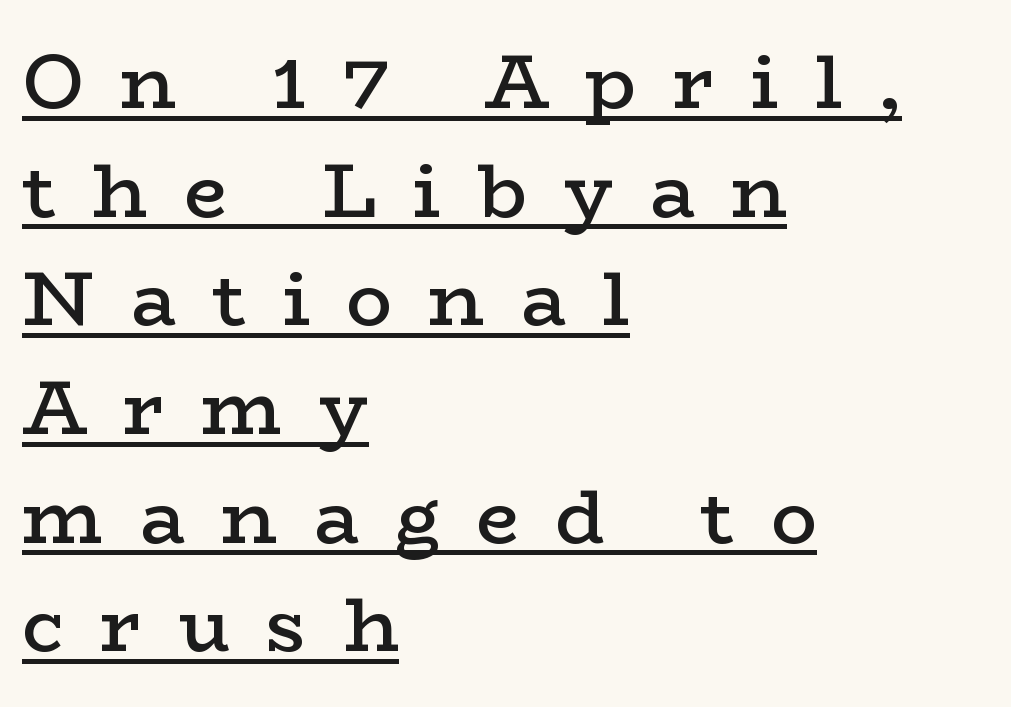
A serif font was chosen for this passage. Look at the tracking — it's clearly loosened, letters drifting apart. Is this a fixed-width face? No — the glyphs have proportional, varying widths. Every stem runs plumb, perpendicular to the baseline. Heft: intermediate — a semibold. Does the copy run flush right? No — it runs flush left.
